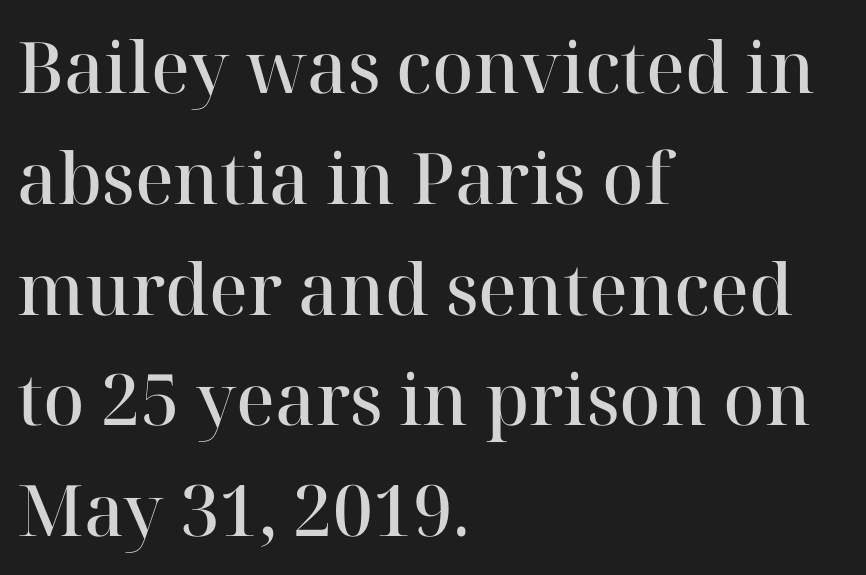
Q: Is the text bold? A: Semi-bold.
Q: Is the text italic (slanted)? A: No, it is upright.
Q: Is the typeface a serif or a sans-serif typeface? A: Serif.
Q: Is the text underlined? A: No.
Q: How is the paragraph aligned? A: Left-aligned.
Q: Is the spacing between letters normal or unusually wide? A: Normal.
Q: Is the spacing between lines tight, normal or loose? A: Normal.
Q: Width (condensed, normal, or wide)? A: Normal.
Q: Stroke contrast? A: High.
Q: x-height? A: Medium.
Q: Monospaced? A: No.
